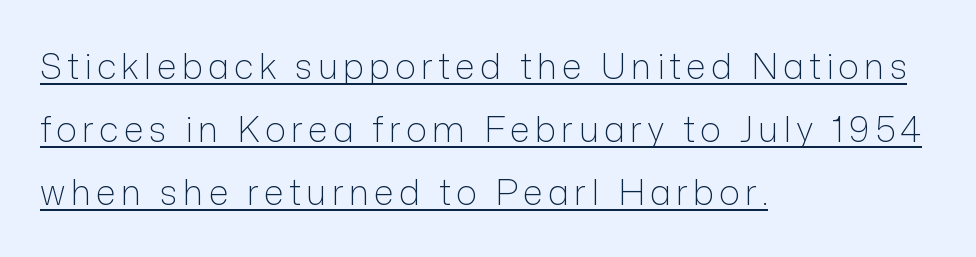
{"serif": "no", "italic": "no", "bold": "no", "weight": "light", "width": "normal", "stroke_contrast": "low", "x_height": "medium", "monospaced": "no", "underline": "yes", "align": "left", "line_spacing_ratio": 1.8, "glyph_px": 35}
